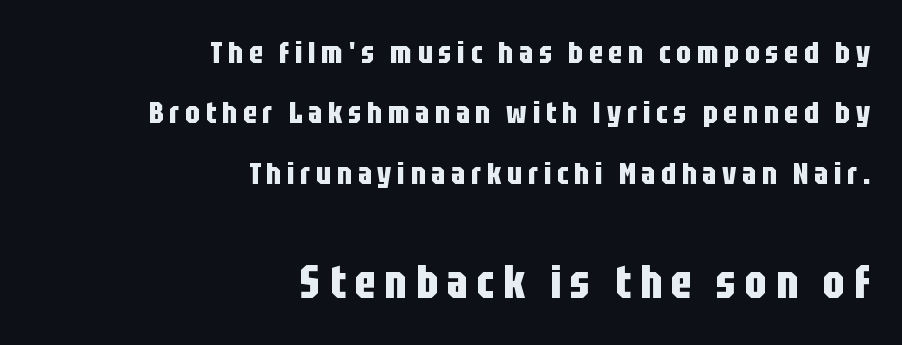
The image shows 47 px bold, condensed sans-serif type, upright; set right-aligned, loose line spacing (1.95x), not underlined; the second (bottom) block is 1.52x larger; low stroke contrast and a large x-height.
